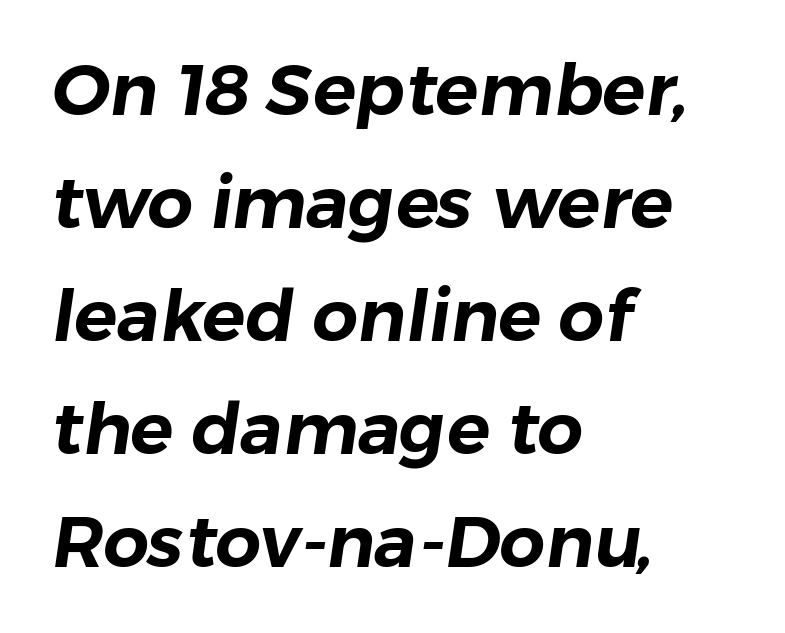
The face used here is rendered with its standard letterfit. How would I describe the line gaps? Plain and ordinary. Character widths vary here, with narrow letters taking less room than wide ones. Grotesque or geometric, the face here clearly has no serifs.
